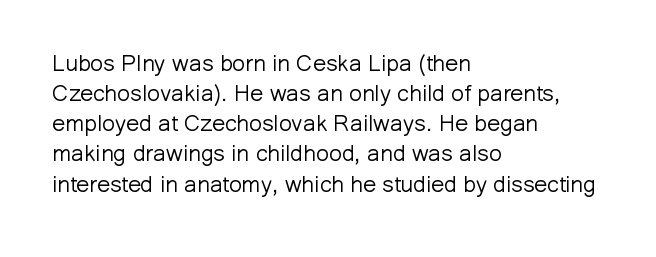
The image shows 23 px text type, upright; set left-aligned, normal line spacing (1.31x), normal letter spacing, not underlined.
